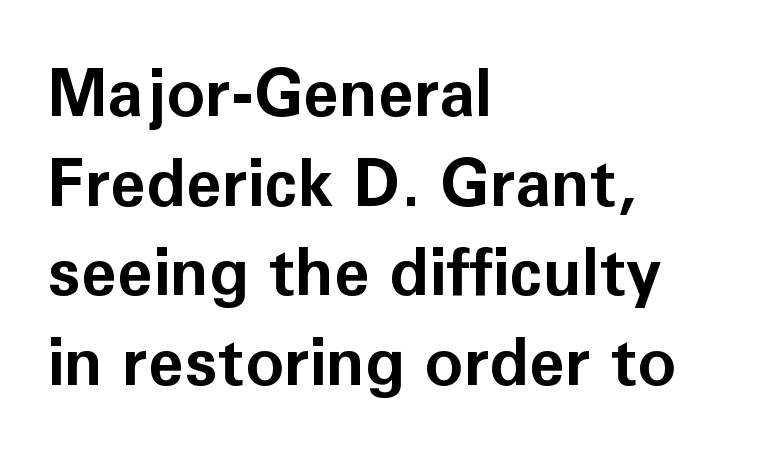
Q: Is the text bold? A: Yes.
Q: Is the text italic (slanted)? A: No, it is upright.
Q: Is the typeface a serif or a sans-serif typeface? A: Sans-serif.
Q: Is the text underlined? A: No.
Q: How is the paragraph aligned? A: Left-aligned.
Q: Is the spacing between letters normal or unusually wide? A: Normal.
Q: Is the spacing between lines tight, normal or loose? A: Normal.
Q: Width (condensed, normal, or wide)? A: Normal.
Q: Stroke contrast? A: Low.
Q: x-height? A: Medium.
Q: Monospaced? A: No.
